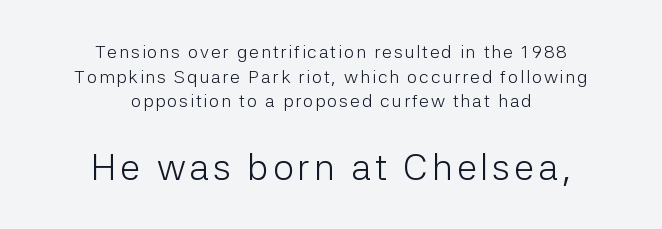
The image shows 37 px light sans-serif type, upright; set centered, normal line spacing (1.37x), not underlined; the second (bottom) block is 2.06x larger; low stroke contrast and a medium x-height.
